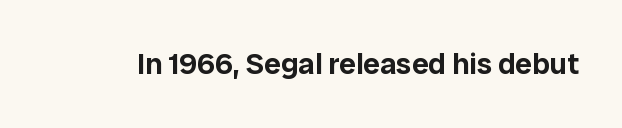
{"serif": "no", "italic": "no", "width": "normal", "stroke_contrast": "low", "x_height": "medium", "monospaced": "no", "underline": "no", "letter_spacing": "normal", "letter_spacing_em": 0.0, "glyph_px": 30}
